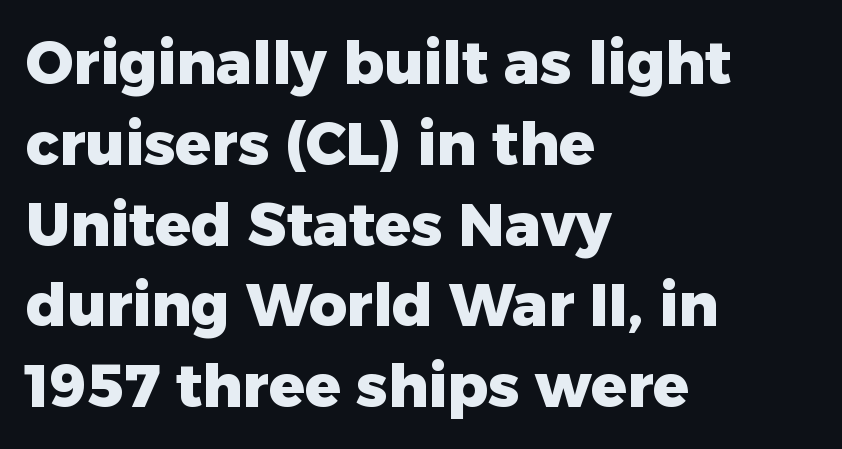
The image shows 59 px heavy sans-serif type, upright; set left-aligned, normal line spacing (1.37x), normal letter spacing, not underlined; low stroke contrast and a medium x-height.
